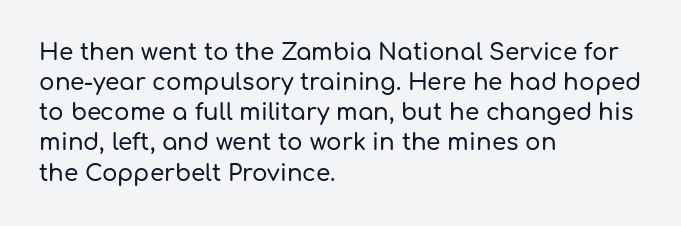
{"italic": "no", "underline": "no", "align": "left", "line_spacing": "normal", "line_spacing_ratio": 1.31, "letter_spacing": "normal", "letter_spacing_em": 0.0, "glyph_px": 23}
